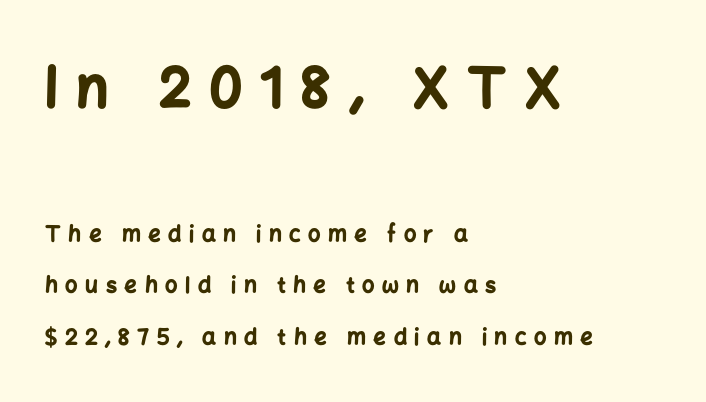
Unlike a traditional serif, this face leaves its strokes unadorned. The characters look thick and weighty, a clear bold. All the whitespace from short lines collects on the right. Widely set lines give the paragraph a tall, airy silhouette.
